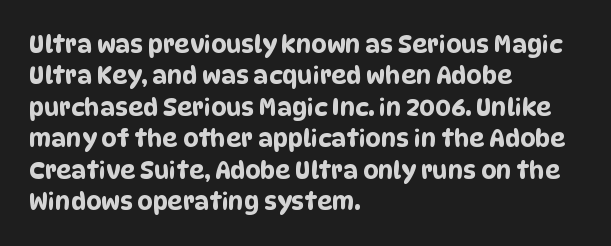
Q: Is the text underlined? A: No.
Q: How is the paragraph aligned? A: Left-aligned.
Q: Is the spacing between letters normal or unusually wide? A: Normal.
Q: Is the spacing between lines tight, normal or loose? A: Normal.
